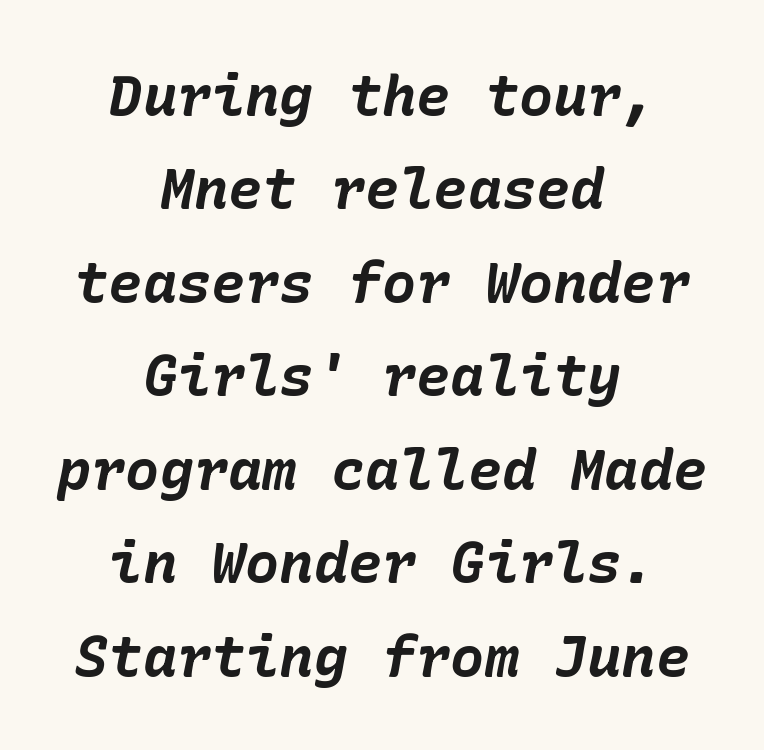
{"italic": "yes", "lean": "right", "slant_degrees": 10, "bold": "yes", "weight": "bold", "width": "normal", "stroke_contrast": "low", "x_height": "medium", "underline": "no", "align": "center", "line_spacing": "normal", "line_spacing_ratio": 1.64, "letter_spacing": "normal", "letter_spacing_em": 0.0, "glyph_px": 57}
